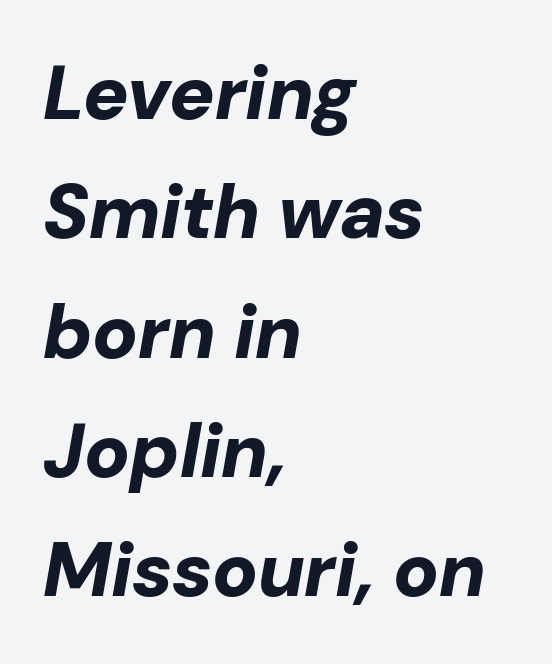
Q: Is the text bold? A: Yes.
Q: Is the text italic (slanted)? A: Yes, it leans right by about 10 degrees.
Q: Is the text underlined? A: No.
Q: How is the paragraph aligned? A: Left-aligned.
Q: Is the spacing between letters normal or unusually wide? A: Normal.
Q: Is the spacing between lines tight, normal or loose? A: Normal.
Q: Width (condensed, normal, or wide)? A: Normal.
Q: Stroke contrast? A: Low.
Q: x-height? A: Medium.
Q: Monospaced? A: No.
